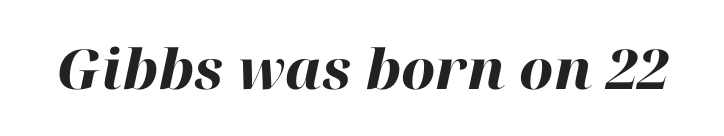
Observe the ordinary spacing: letters are neighbours, not strangers. The rendering uses a bold face; every stroke is thick and dark. The space directly below the letters is spotless. Looks like regular typesetting: each glyph gets only the width it needs. Posture: slanted.
